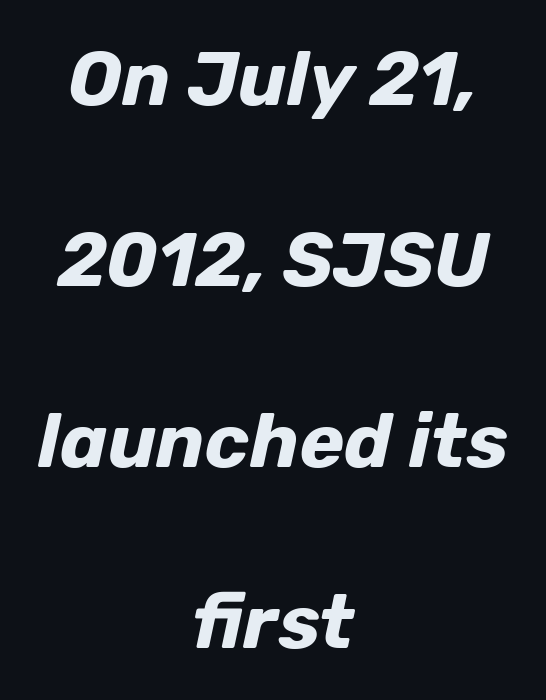
The image shows 76 px bold type, italic (leaning right); set centered, loose line spacing (2.38x), normal letter spacing, not underlined; low stroke contrast and a medium x-height.
